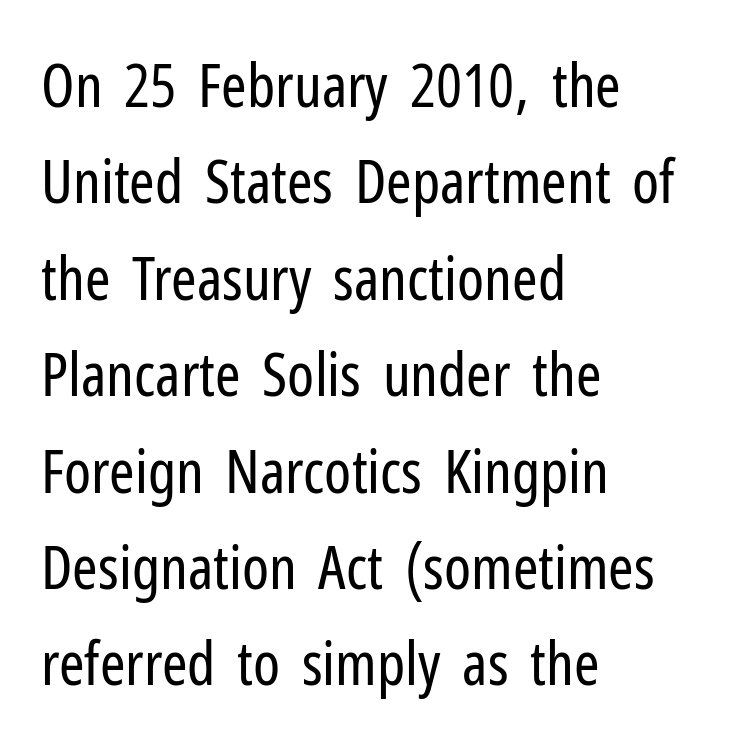
There is no visible air inserted between adjacent glyphs. No extra ink here — the face is not bold. Lines of text with bare space underneath. Each new line begins a customary step beneath the previous one. Varying glyph widths throughout — classic text-font behaviour. The characters display no serif detailing; their extremities are plain.
